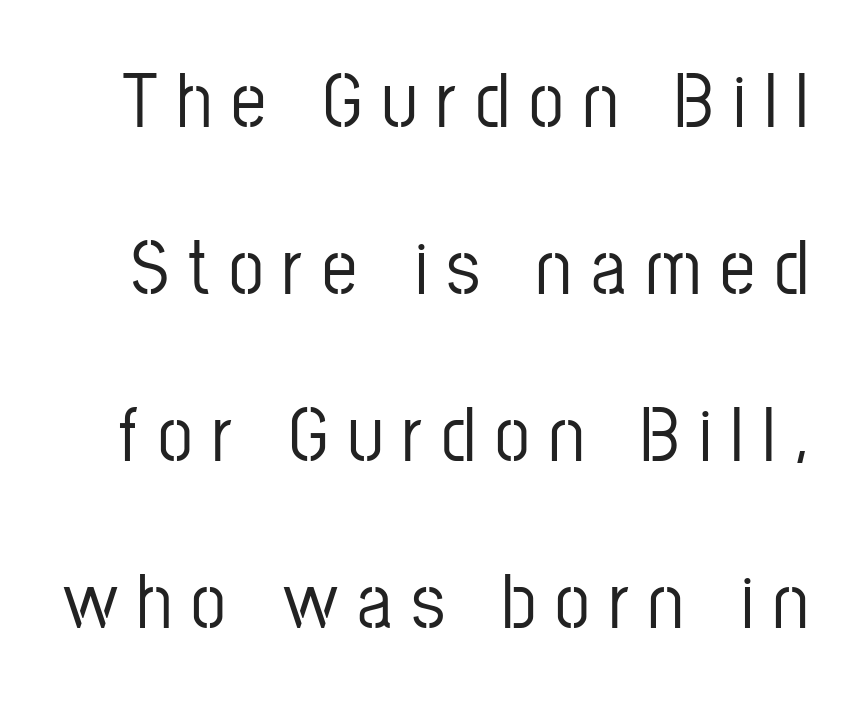
Q: Is the text italic (slanted)? A: No, it is upright.
Q: Is the typeface a serif or a sans-serif typeface? A: Sans-serif.
Q: Is the text underlined? A: No.
Q: Is the spacing between letters normal or unusually wide? A: Unusually wide.
Q: Is the spacing between lines tight, normal or loose? A: Loose.
Q: Width (condensed, normal, or wide)? A: Condensed.
Q: Stroke contrast? A: Low.
Q: x-height? A: Medium.
Q: Monospaced? A: No.
